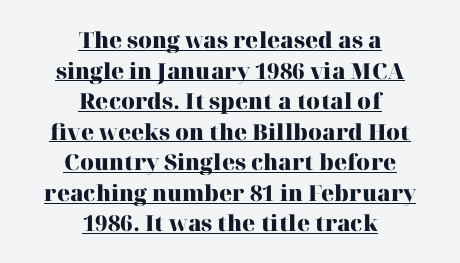
Q: Is the text bold? A: Yes.
Q: Is the text italic (slanted)? A: No, it is upright.
Q: Is the text underlined? A: Yes.
Q: How is the paragraph aligned? A: Centered.
Q: Is the spacing between letters normal or unusually wide? A: Normal.
Q: Is the spacing between lines tight, normal or loose? A: Normal.
